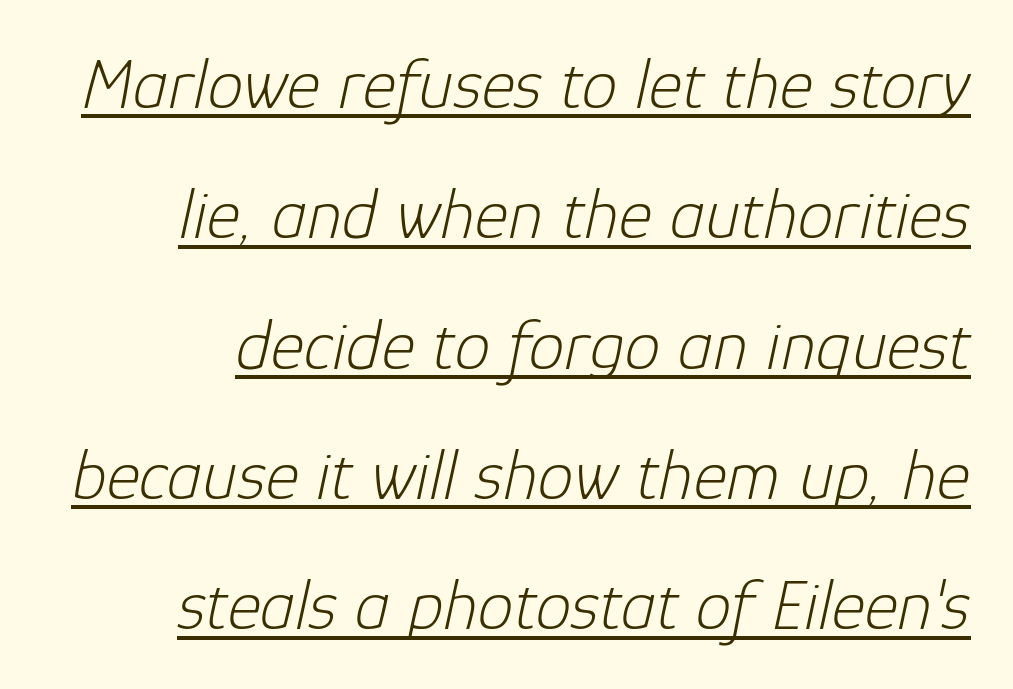
{"italic": "yes", "lean": "right", "slant_degrees": 12, "bold": "no", "weight": "light", "width": "normal", "stroke_contrast": "low", "x_height": "medium", "monospaced": "no", "underline": "yes", "line_spacing_ratio": 1.81, "letter_spacing": "normal", "letter_spacing_em": 0.0, "glyph_px": 72}
